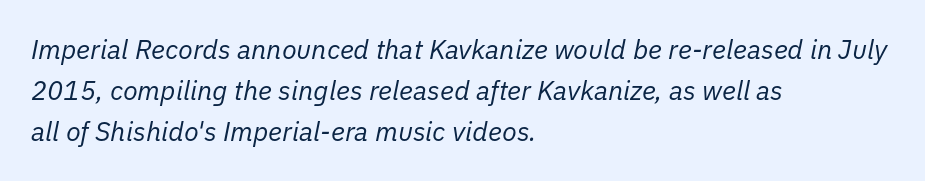
Q: Is the text bold? A: No.
Q: Is the text italic (slanted)? A: Yes, it leans right by about 11 degrees.
Q: Is the text underlined? A: No.
Q: How is the paragraph aligned? A: Left-aligned.
Q: Is the spacing between letters normal or unusually wide? A: Normal.
Q: Is the spacing between lines tight, normal or loose? A: Normal.
